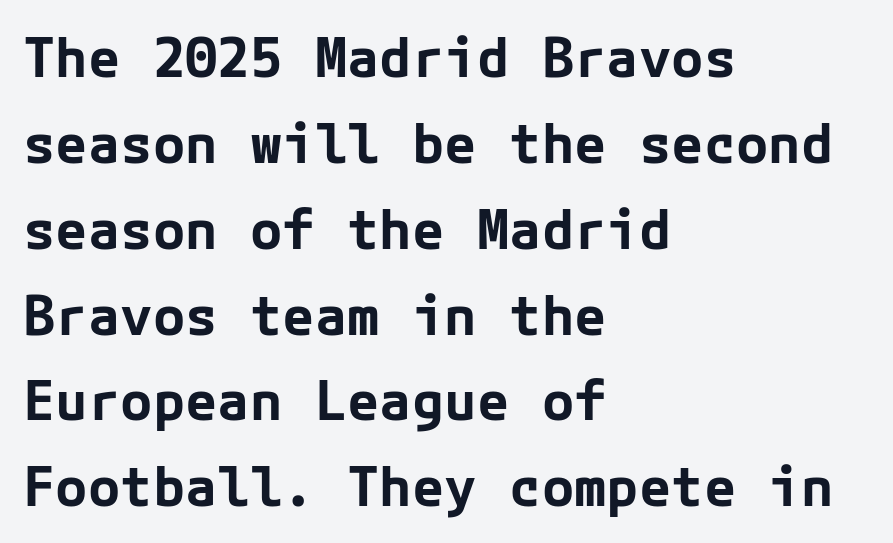
Typographic density is high because the face is bold. Italic? Not at all — the glyphs are vertical. Is the block centered? No — it sits flush against the left margin. What's the leading like? Ordinary, nothing unusual. These lines keep a tight, regular rhythm from letter to letter. Observe the absence of serifs on each vertical stroke in this sample.
